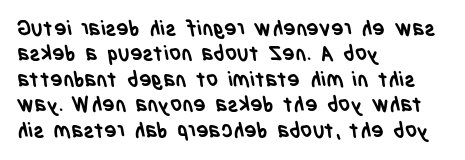
One-word summary of the alignment: left. A clean baseline with only descenders dipping below it. No extra tracking has been applied to these lines. Set as a true bold cut, around the 700 mark.
